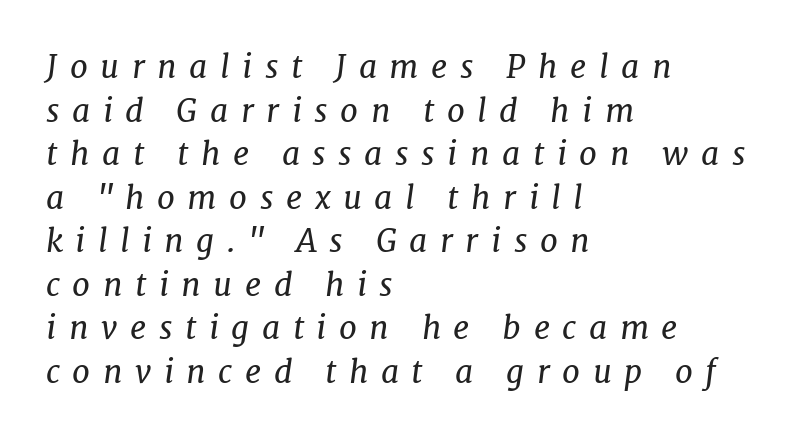
Q: Is the text bold? A: No.
Q: Is the text italic (slanted)? A: Yes, it leans right by about 7 degrees.
Q: Is the typeface a serif or a sans-serif typeface? A: Serif.
Q: Is the text underlined? A: No.
Q: How is the paragraph aligned? A: Left-aligned.
Q: Is the spacing between letters normal or unusually wide? A: Unusually wide.
Q: Is the spacing between lines tight, normal or loose? A: Normal.
Q: Width (condensed, normal, or wide)? A: Normal.
Q: Stroke contrast? A: Low.
Q: x-height? A: Medium.
Q: Monospaced? A: No.
